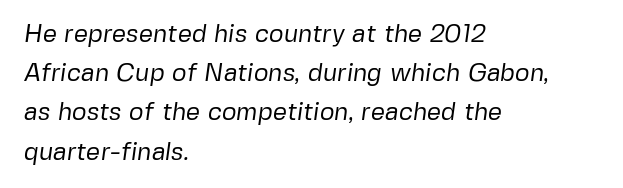
The glyphs are unaccompanied by any horizontal stroke below them. The passage shown is not bold in any degree. Notice how descenders clear the ascenders below comfortably — that's standard leading. Honestly, the letter spacing is just normal — you wouldn't notice it. Caption: multi-line text, flush left, ragged right.
